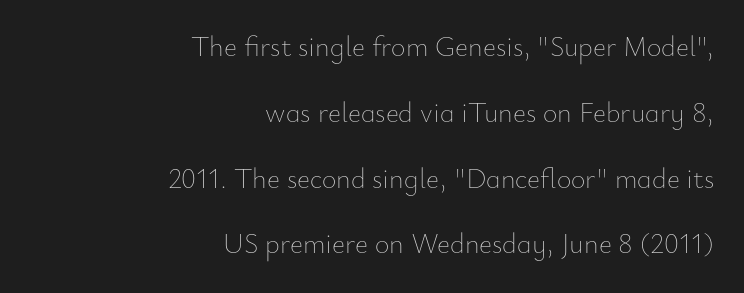
Q: Is the text bold? A: No.
Q: Is the text italic (slanted)? A: No, it is upright.
Q: Is the text underlined? A: No.
Q: How is the paragraph aligned? A: Right-aligned.
Q: Is the spacing between letters normal or unusually wide? A: Normal.
Q: Is the spacing between lines tight, normal or loose? A: Loose.
Q: Width (condensed, normal, or wide)? A: Normal.
Q: Stroke contrast? A: Low.
Q: x-height? A: Small.
Q: Monospaced? A: No.
